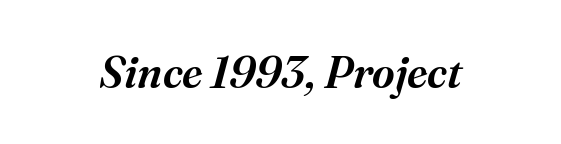
{"serif": "yes", "italic": "yes", "lean": "right", "slant_degrees": 16, "width": "normal", "stroke_contrast": "medium", "x_height": "medium", "monospaced": "no", "underline": "no", "letter_spacing": "normal", "letter_spacing_em": 0.0, "glyph_px": 44}
